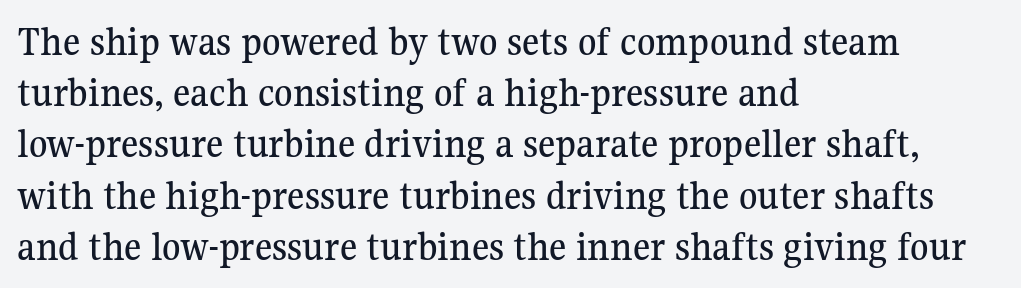
Q: Is the text italic (slanted)? A: No, it is upright.
Q: Is the typeface a serif or a sans-serif typeface? A: Serif.
Q: Is the text underlined? A: No.
Q: How is the paragraph aligned? A: Left-aligned.
Q: Is the spacing between letters normal or unusually wide? A: Normal.
Q: Width (condensed, normal, or wide)? A: Normal.
Q: Stroke contrast? A: Medium.
Q: x-height? A: Medium.
Q: Monospaced? A: No.
